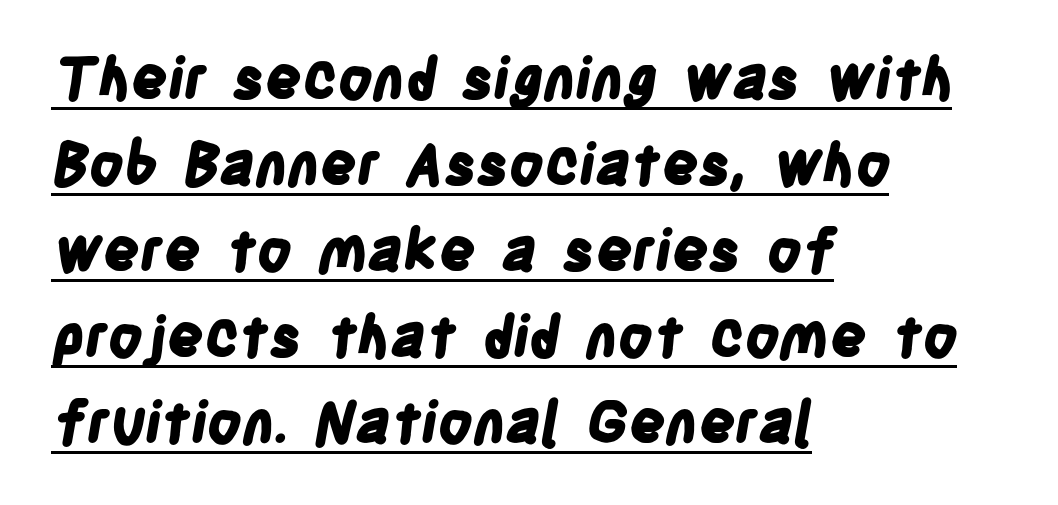
The image shows 57 px bold, condensed sans-serif type; set left-aligned, normal line spacing (1.51x), normal letter spacing, underlined; low stroke contrast and a large x-height.
